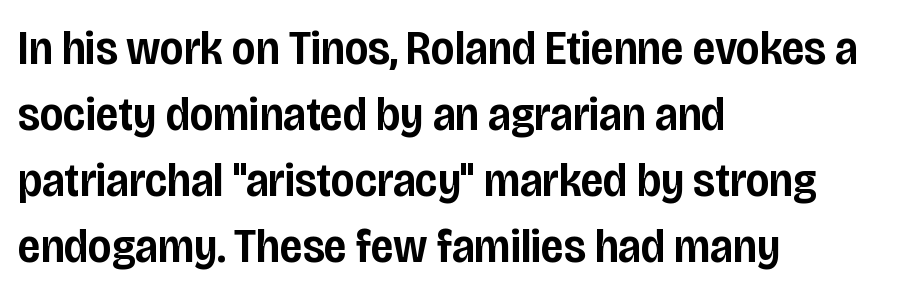
Students, observe: this is what conventionally led text looks like. The letters stand straight up with perfectly vertical stems. Check the space under the baseline: it is left empty. This sample has the flowing, uneven cadence of proportional lettering.
